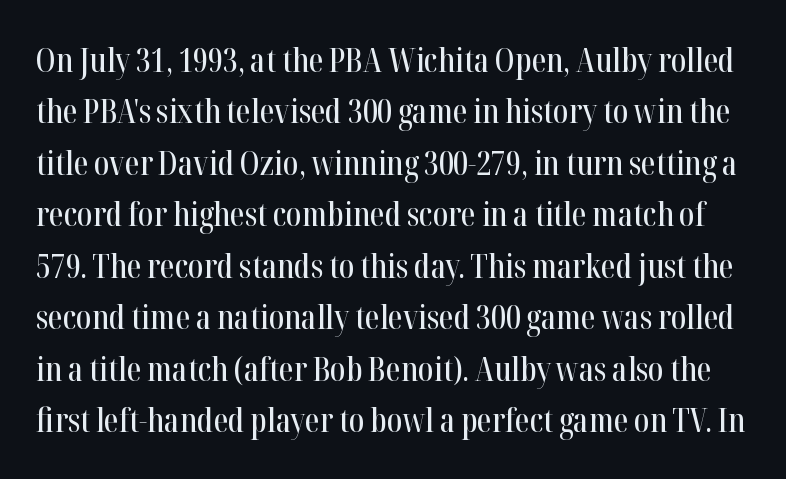
The image shows 33 px condensed serif type, upright; set normal line spacing (1.56x), normal letter spacing, not underlined; high stroke contrast and a medium x-height.
